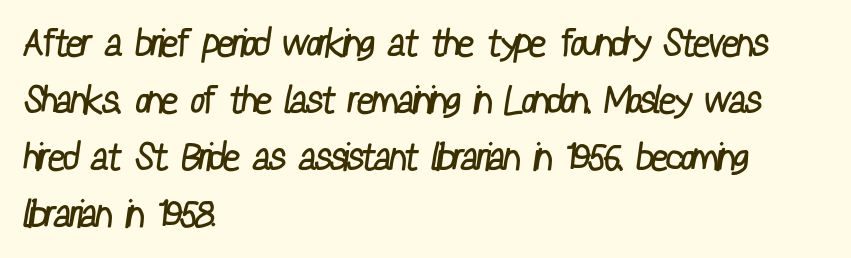
The paragraph has a hard left edge and a soft right edge. Stroke mass is kept to a normal reading level or below. Line spacing here is normal. The baseline area is clear.
